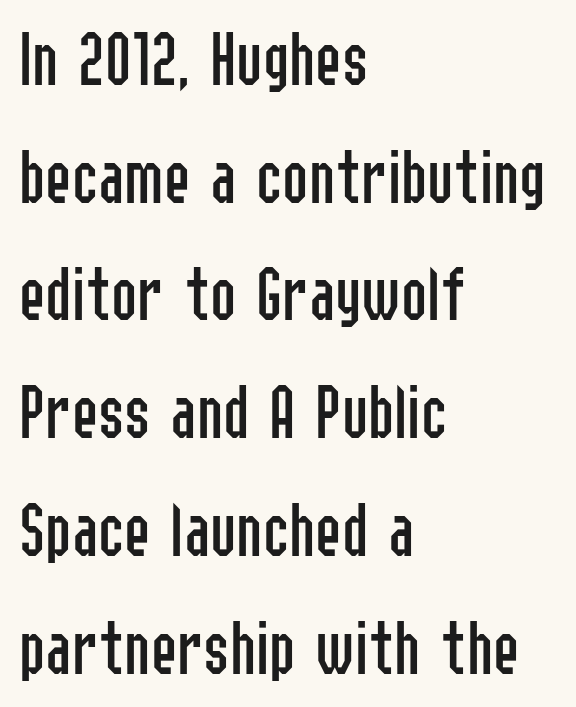
The image shows 79 px regular-weight, condensed sans-serif type, upright; set left-aligned, normal line spacing (1.49x), normal letter spacing, not underlined; low stroke contrast and a medium x-height.
